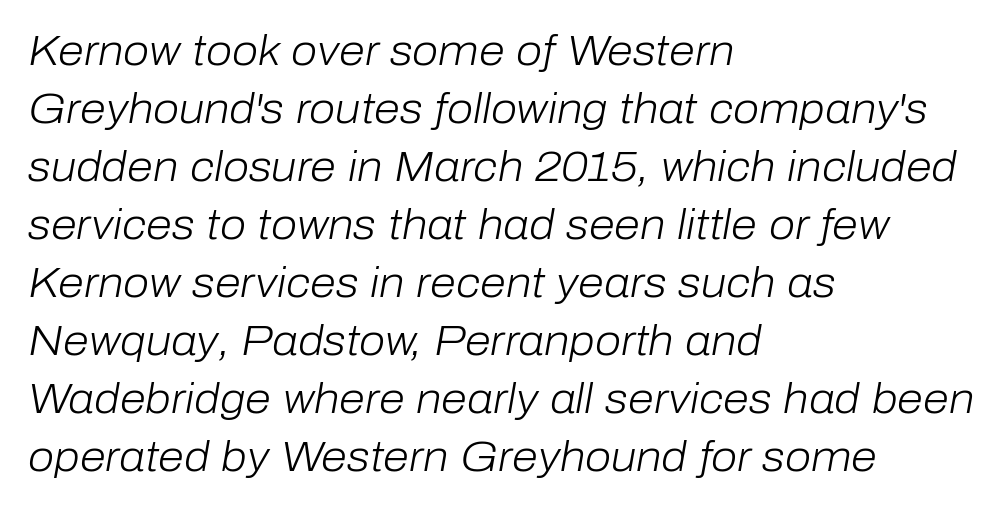
{"italic": "yes", "lean": "right", "slant_degrees": 10, "bold": "no", "weight": "light", "width": "normal", "stroke_contrast": "low", "x_height": "medium", "monospaced": "no", "underline": "no", "align": "left", "line_spacing": "normal", "line_spacing_ratio": 1.38, "letter_spacing": "normal", "letter_spacing_em": 0.0, "glyph_px": 42}
